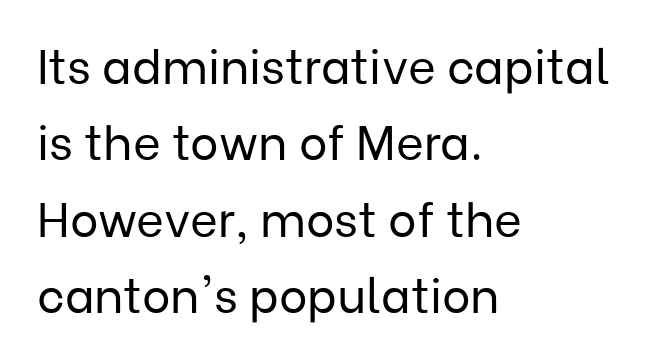
The typeface has the unassuming heft of standard copy or less. No extra tracking has been applied to these lines. This sample keeps an unexceptional amount of space between lines. Typeset ragged right — the left edge is the straight one.
